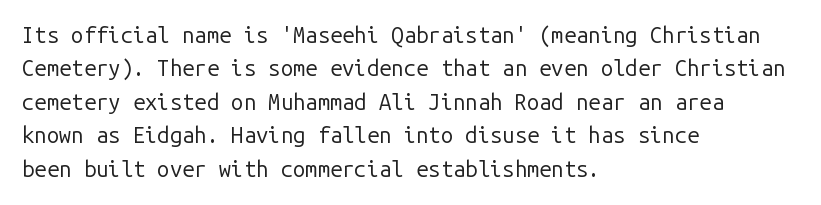
The image shows 22 px text type, upright; set left-aligned, normal line spacing (1.52x), normal letter spacing, not underlined.
